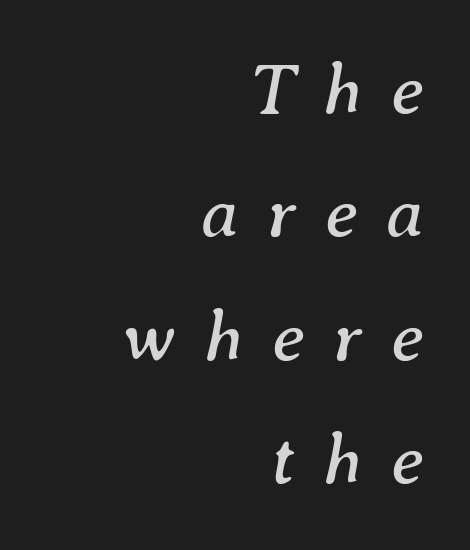
The image shows 73 px regular-weight serif type, italic (leaning right); set right-aligned, normal line spacing (1.69x), unusually wide letter spacing (+0.39 em), not underlined; medium stroke contrast and a medium x-height.
